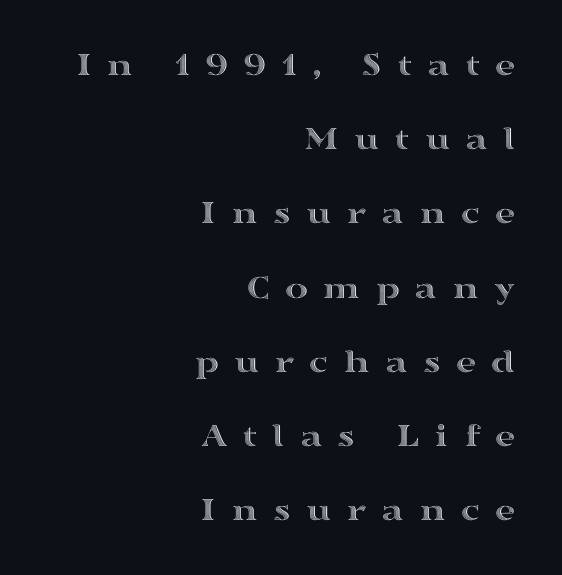
Q: Is the text italic (slanted)? A: No, it is upright.
Q: Is the text underlined? A: No.
Q: How is the paragraph aligned? A: Right-aligned.
Q: Is the spacing between letters normal or unusually wide? A: Unusually wide.
Q: Is the spacing between lines tight, normal or loose? A: Loose.
Q: Width (condensed, normal, or wide)? A: Wide.
Q: x-height? A: Medium.
Q: Monospaced? A: No.
